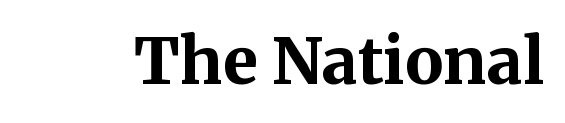
Each letter keeps its own natural width here, so spacing adapts to shape. Check under the words: just untouched page. Examine the stroke ends and you'll spot serifs. Is the type bold? Yes — the strokes are clearly thick and heavy. You can tell it's not italic because the verticals are truly vertical. Compared with typical body copy, the letter spacing here is the same.
